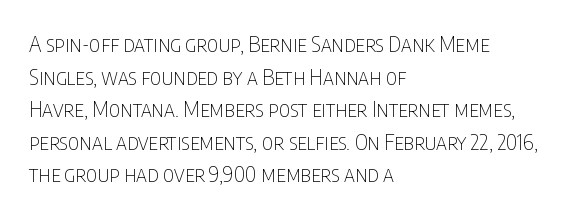
Q: Is the text bold? A: No.
Q: Is the text italic (slanted)? A: No, it is upright.
Q: Is the text underlined? A: No.
Q: How is the paragraph aligned? A: Left-aligned.
Q: Is the spacing between letters normal or unusually wide? A: Normal.
Q: Is the spacing between lines tight, normal or loose? A: Normal.
